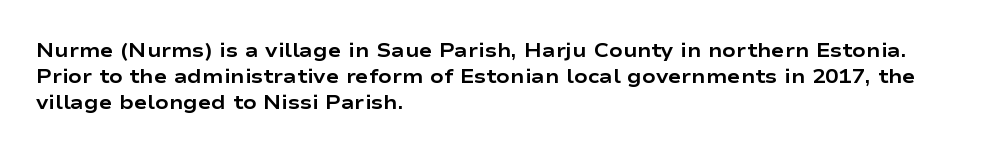
{"italic": "no", "bold": "yes", "underline": "no", "align": "left", "line_spacing": "normal", "line_spacing_ratio": 1.3, "letter_spacing": "normal", "letter_spacing_em": 0.0, "glyph_px": 20}
